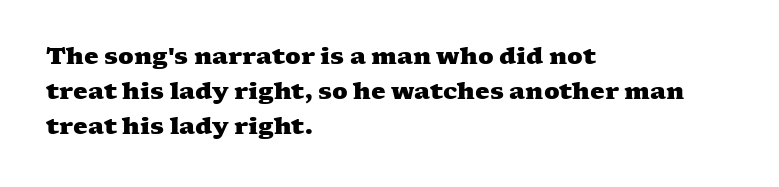
{"bold": "yes", "underline": "no", "align": "left", "line_spacing": "normal", "line_spacing_ratio": 1.53, "letter_spacing": "normal", "letter_spacing_em": 0.0, "glyph_px": 23}
